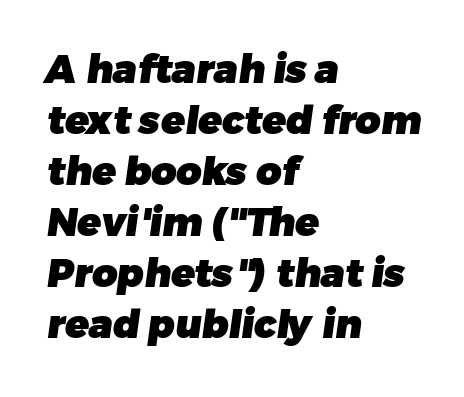
Q: Is the text bold? A: Yes.
Q: Is the typeface a serif or a sans-serif typeface? A: Sans-serif.
Q: Is the text underlined? A: No.
Q: How is the paragraph aligned? A: Left-aligned.
Q: Is the spacing between letters normal or unusually wide? A: Normal.
Q: Is the spacing between lines tight, normal or loose? A: Normal.
Q: Width (condensed, normal, or wide)? A: Normal.
Q: Stroke contrast? A: Low.
Q: x-height? A: Medium.
Q: Monospaced? A: No.
